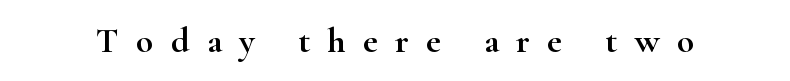
Q: Is the text italic (slanted)? A: No, it is upright.
Q: Is the typeface a serif or a sans-serif typeface? A: Serif.
Q: Is the text underlined? A: No.
Q: Is the spacing between letters normal or unusually wide? A: Unusually wide.
Q: Width (condensed, normal, or wide)? A: Wide.
Q: Stroke contrast? A: High.
Q: x-height? A: Small.
Q: Monospaced? A: No.
